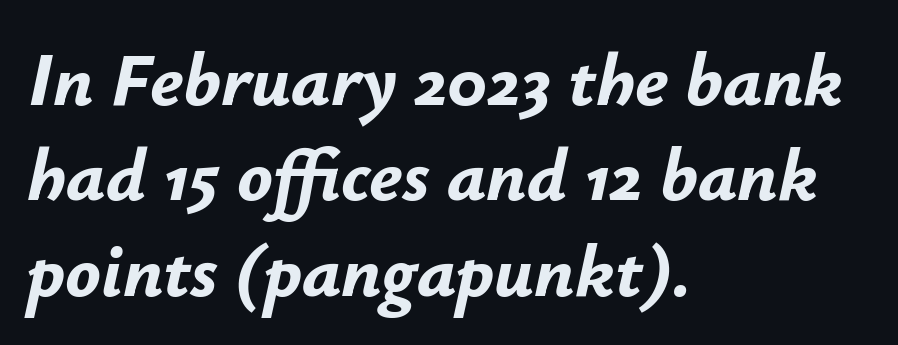
{"italic": "yes", "lean": "right", "slant_degrees": 12, "bold": "yes", "weight": "bold", "width": "normal", "stroke_contrast": "low", "x_height": "small", "monospaced": "no", "underline": "no", "align": "left", "line_spacing": "normal", "line_spacing_ratio": 1.29, "letter_spacing": "normal", "letter_spacing_em": 0.0, "glyph_px": 74}
